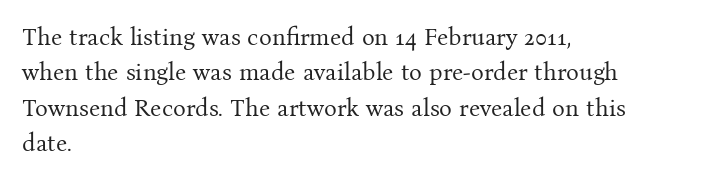
Tracking value appears to be zero — textbook default spacing. Posture: straight, roman, zero tilt. Leftover space on each line is placed entirely after the last word. This is not heavy type; no bold has been used.
